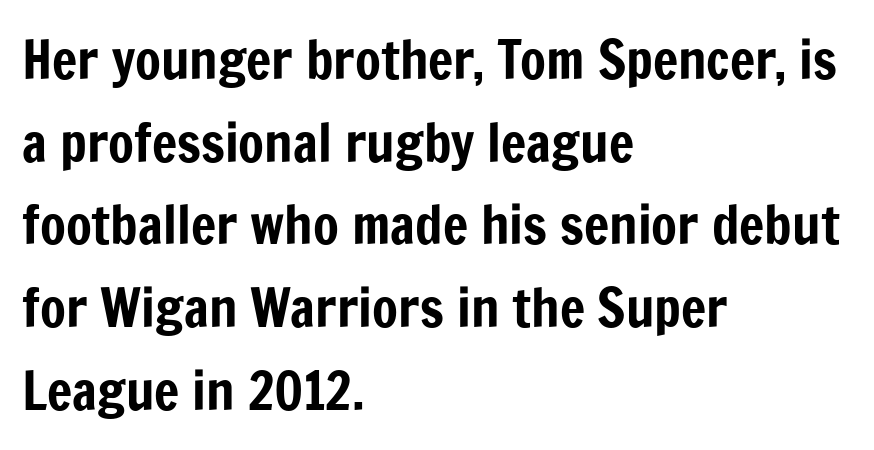
{"serif": "no", "italic": "no", "width": "condensed", "stroke_contrast": "low", "x_height": "medium", "monospaced": "no", "underline": "no", "align": "left", "line_spacing": "normal", "line_spacing_ratio": 1.56, "letter_spacing": "normal", "letter_spacing_em": 0.0, "glyph_px": 53}
